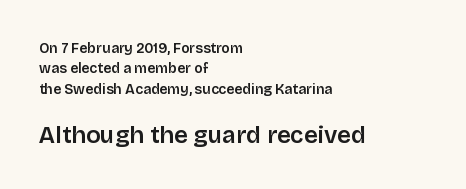
The image shows 24 px text type, upright; set left-aligned, normal line spacing (1.46x), normal letter spacing, not underlined; the second (bottom) block is 1.71x larger.
